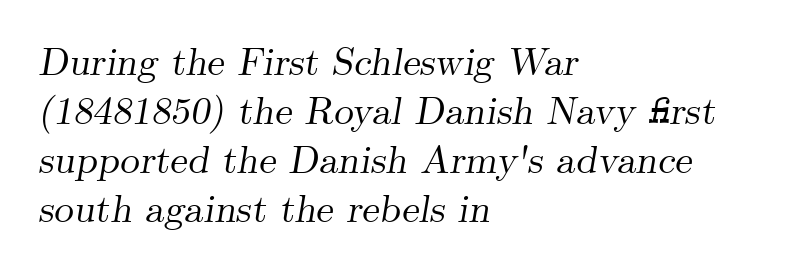
Is the letter spacing exaggerated? No — it looks like the ordinary default. Is the type slanted? Yes — the strokes lean at a clear angle. Notice how descenders clear the ascenders below comfortably — that's standard leading. The lines are quadded left.
